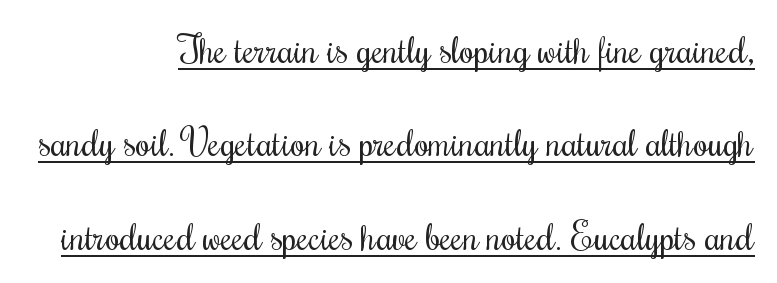
This sample trades compactness for vertical openness between lines. The rag falls on the left side of this text block. A typesetter would call this proportional, since set widths differ per character. A baseline rule has been typeset under these characters.
